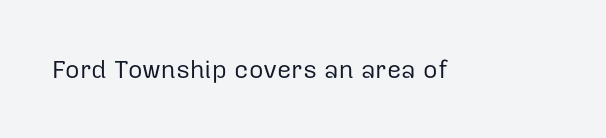
The rendering keeps characters at their native spacing. The font sits on the lighter half of the weight spectrum, regular included. Quick note: underline off. Is there any slant? The stems are plumb.
